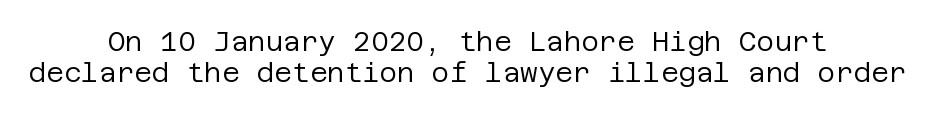
{"italic": "no", "bold": "no", "underline": "no", "align": "center", "line_spacing": "tight", "line_spacing_ratio": 1.15, "letter_spacing": "normal", "letter_spacing_em": 0.0, "glyph_px": 27}
